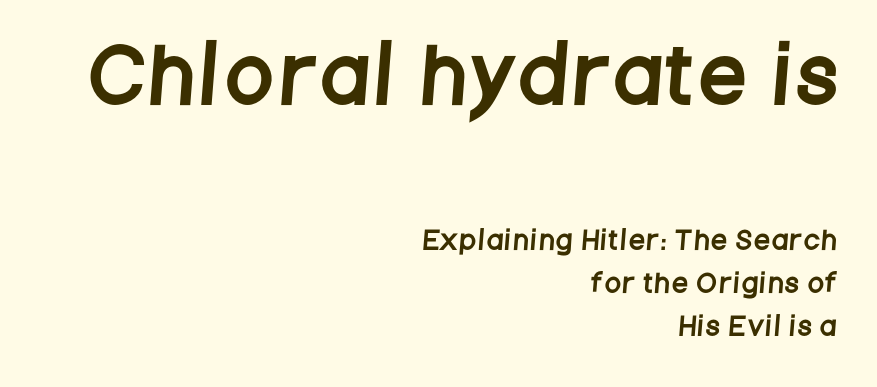
{"serif": "no", "width": "condensed", "stroke_contrast": "low", "x_height": "large", "monospaced": "no", "underline": "no", "align": "right", "line_spacing_ratio": 1.72, "larger_block": "first", "size_ratio": 2.96, "glyph_px": 74}
